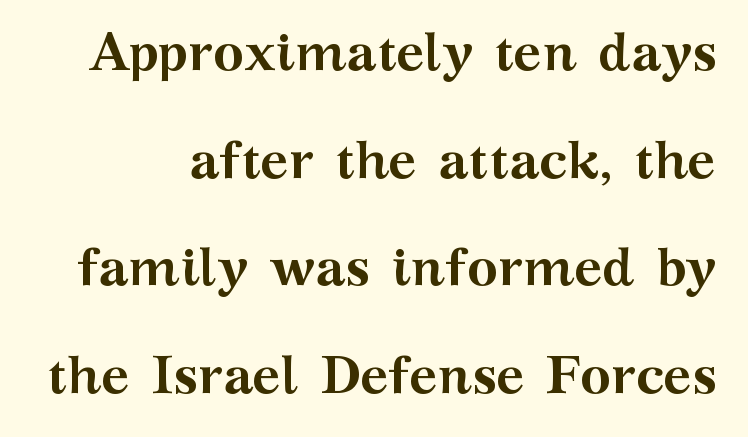
Default kerning and tracking; the words read as compact shapes. The specimen reads as upright at a glance. What kind of face is this? One with serifs. Glance below the letters and you will spot only blank space.
